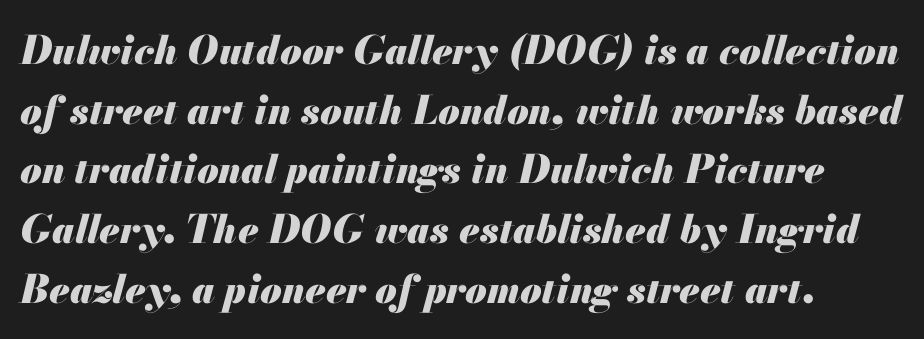
{"italic": "yes", "lean": "right", "slant_degrees": 13, "bold": "yes", "weight": "heavy", "width": "normal", "stroke_contrast": "medium", "x_height": "small", "monospaced": "no", "underline": "no", "align": "left", "line_spacing": "normal", "line_spacing_ratio": 1.53, "letter_spacing": "normal", "letter_spacing_em": 0.0, "glyph_px": 39}
